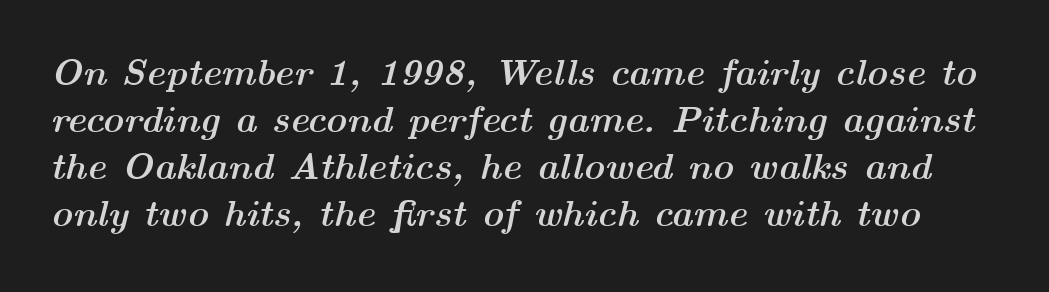
{"italic": "yes", "lean": "right", "slant_degrees": 14, "bold": "yes", "weight": "semibold", "width": "wide", "stroke_contrast": "medium", "x_height": "medium", "monospaced": "no", "underline": "no", "line_spacing": "normal", "line_spacing_ratio": 1.27, "letter_spacing": "normal", "letter_spacing_em": 0.0, "glyph_px": 37}
